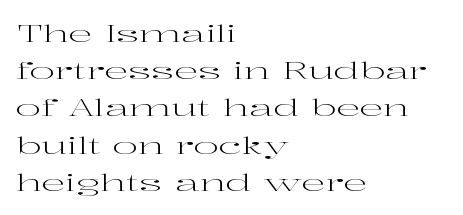
The image shows 24 px text type, upright; set left-aligned, normal line spacing (1.55x), normal letter spacing, not underlined.
